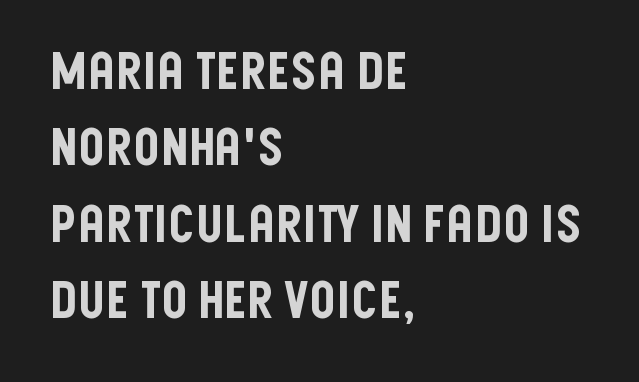
Regular leading. Compared with typical body copy, the letter spacing here is the same. The passage shown is typed in a proportional face where columns would drift. The letters stand upright; this is a roman face. Reading down the block, your eye returns to a fixed left position each line.
